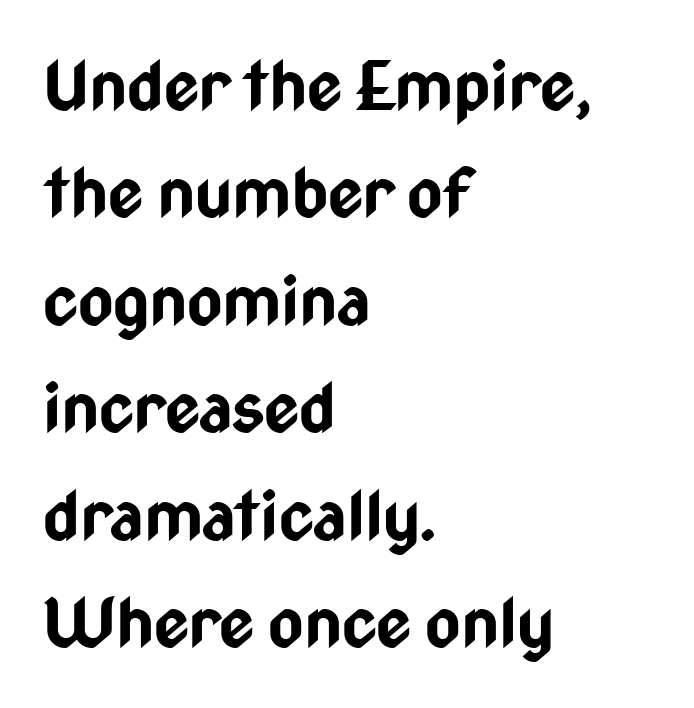
The image shows 68 px bold, condensed sans-serif type, upright; set left-aligned, normal line spacing (1.58x), normal letter spacing, not underlined; low stroke contrast and a medium x-height.
